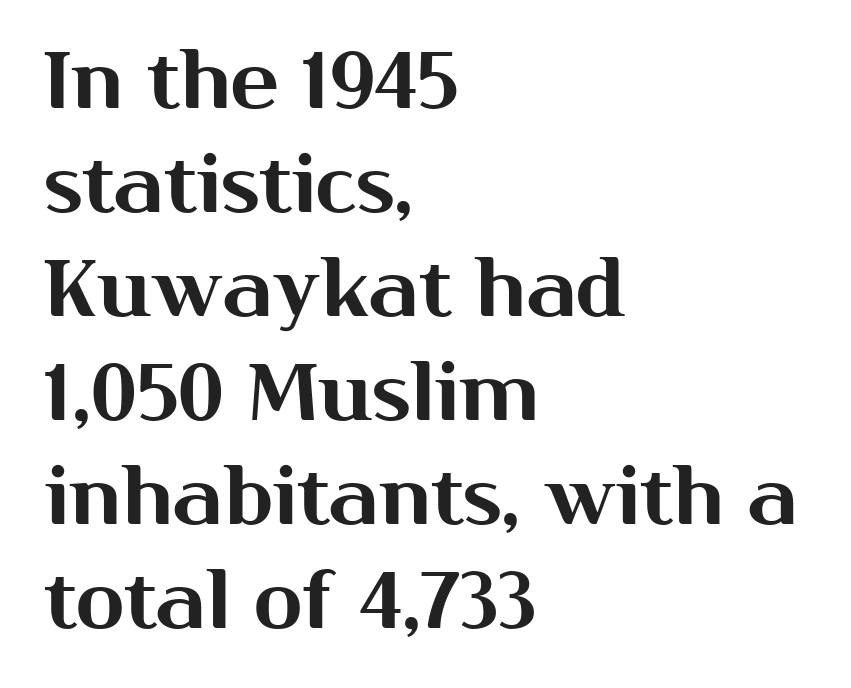
The image shows 80 px sans-serif type, upright; set left-aligned, normal line spacing (1.3x), normal letter spacing, not underlined; medium stroke contrast and a medium x-height.
